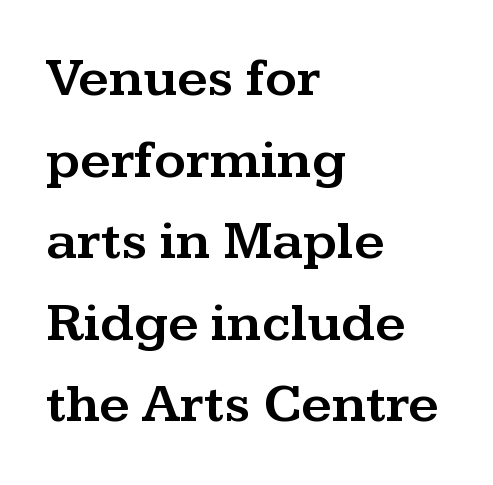
Q: Is the text italic (slanted)? A: No, it is upright.
Q: Is the typeface a serif or a sans-serif typeface? A: Serif.
Q: Is the text underlined? A: No.
Q: How is the paragraph aligned? A: Left-aligned.
Q: Is the spacing between letters normal or unusually wide? A: Normal.
Q: Is the spacing between lines tight, normal or loose? A: Normal.
Q: Width (condensed, normal, or wide)? A: Wide.
Q: Stroke contrast? A: Medium.
Q: x-height? A: Medium.
Q: Monospaced? A: No.
